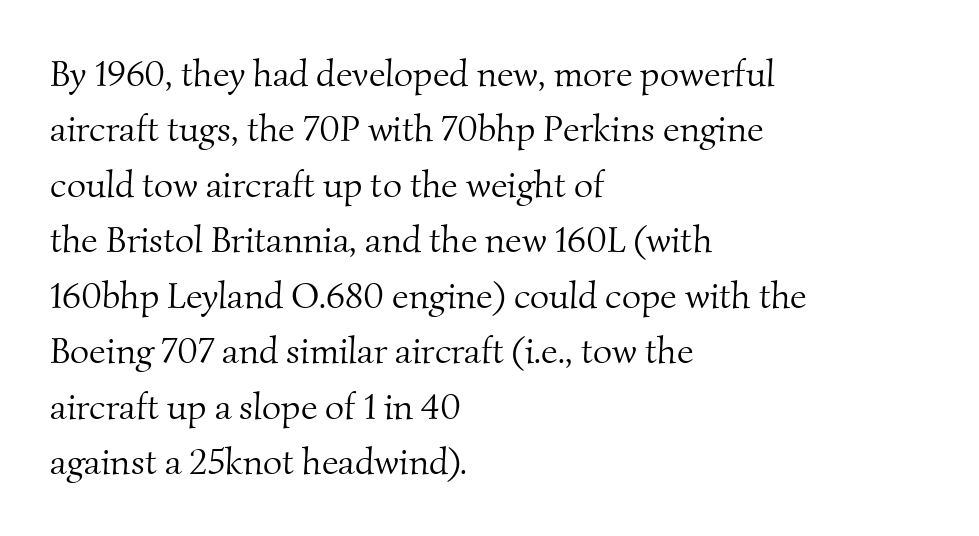
The image shows 37 px light serif type; set left-aligned, normal line spacing (1.5x), normal letter spacing, not underlined; medium stroke contrast and a small x-height.
